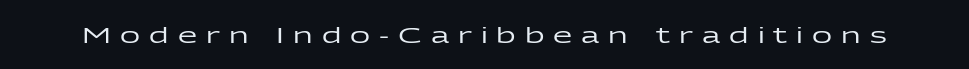
The image shows 22 px text type, upright; set unusually wide letter spacing (+0.41 em), not underlined.
